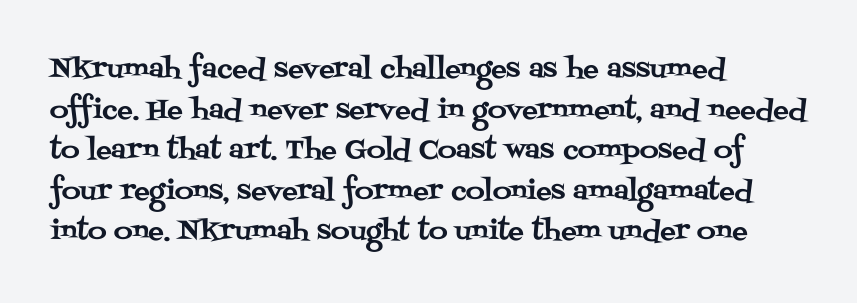
The image shows 26 px text type, upright; set left-aligned, normal line spacing (1.56x), normal letter spacing, not underlined.
